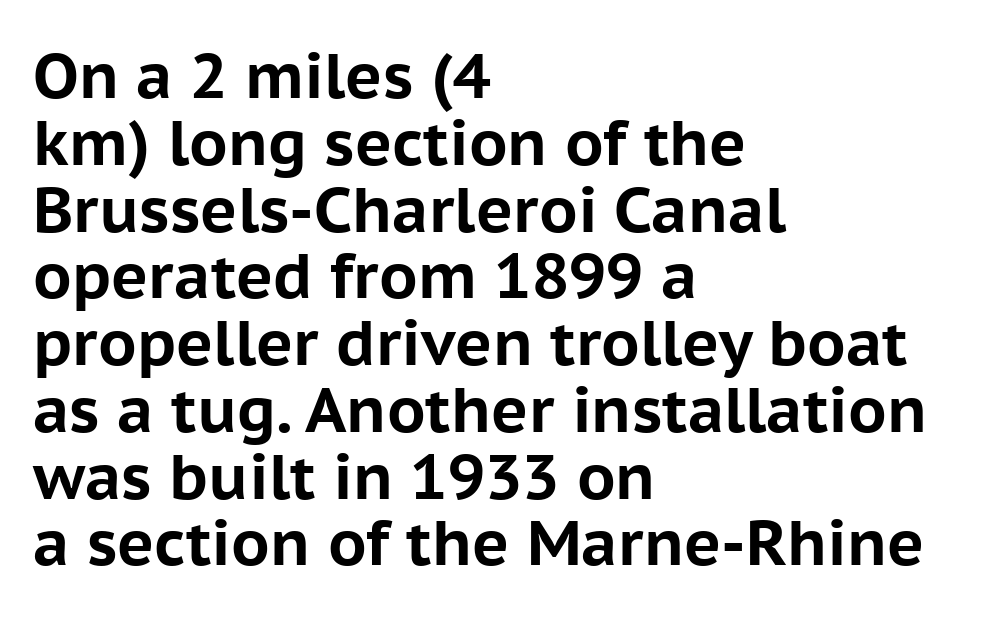
Q: Is the text bold? A: Yes.
Q: Is the text italic (slanted)? A: No, it is upright.
Q: Is the typeface a serif or a sans-serif typeface? A: Sans-serif.
Q: Is the text underlined? A: No.
Q: How is the paragraph aligned? A: Left-aligned.
Q: Is the spacing between letters normal or unusually wide? A: Normal.
Q: Is the spacing between lines tight, normal or loose? A: Tight.
Q: Width (condensed, normal, or wide)? A: Normal.
Q: Stroke contrast? A: Low.
Q: x-height? A: Medium.
Q: Monospaced? A: No.
